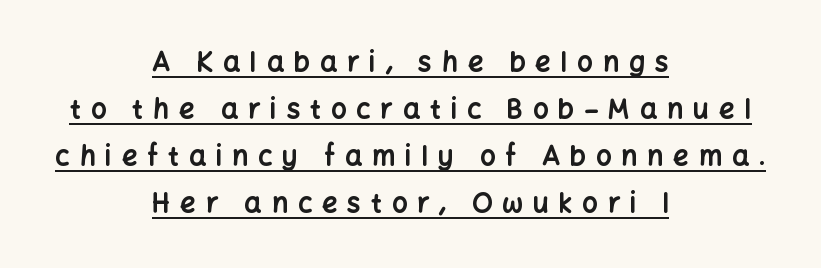
Q: Is the text bold? A: Yes.
Q: Is the text italic (slanted)? A: No, it is upright.
Q: Is the text underlined? A: Yes.
Q: How is the paragraph aligned? A: Centered.
Q: Is the spacing between letters normal or unusually wide? A: Unusually wide.
